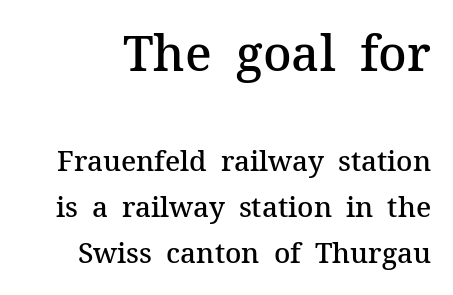
{"serif": "yes", "italic": "no", "bold": "semi", "weight": "semibold", "width": "normal", "stroke_contrast": "medium", "x_height": "medium", "monospaced": "no", "underline": "no", "line_spacing": "normal", "line_spacing_ratio": 1.66, "letter_spacing": "normal", "letter_spacing_em": 0.0, "larger_block": "first", "size_ratio": 1.75, "glyph_px": 49}
